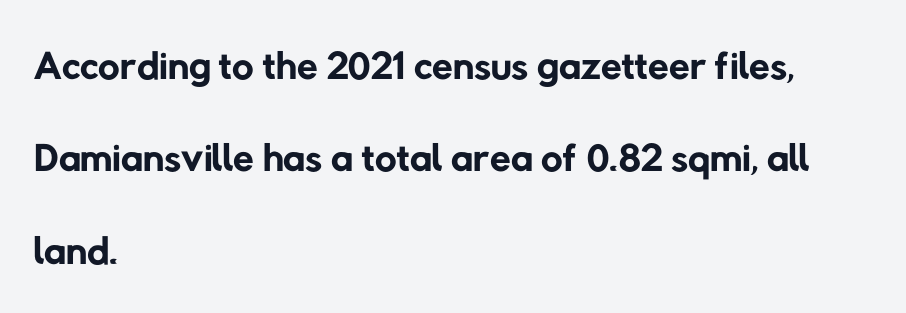
The image shows 60 px regular-weight sans-serif type; set left-aligned, normal line spacing (1.54x), normal letter spacing, not underlined; low stroke contrast and a medium x-height.
